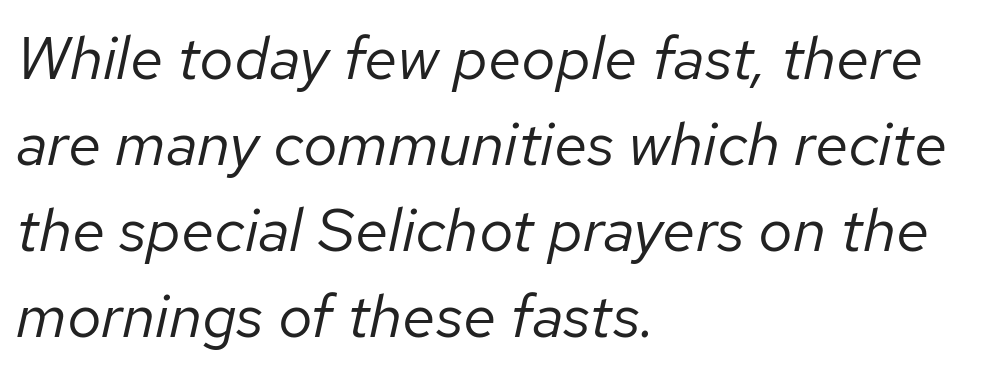
{"italic": "yes", "lean": "right", "slant_degrees": 12, "bold": "no", "weight": "regular", "width": "normal", "stroke_contrast": "low", "x_height": "medium", "monospaced": "no", "underline": "no", "align": "left", "line_spacing": "normal", "line_spacing_ratio": 1.41, "letter_spacing": "normal", "letter_spacing_em": 0.0, "glyph_px": 61}
